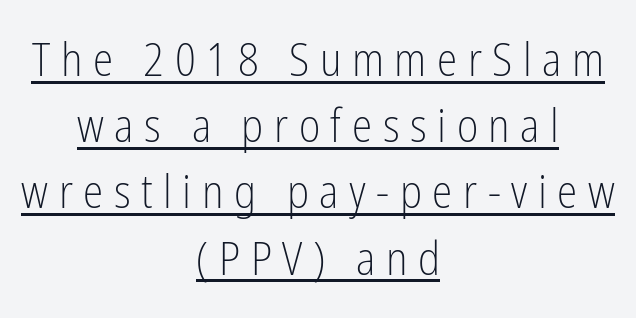
Both edges are ragged and mirror each other, which tells us the setting is centered. Every word sits above its own underline. In terms of letterform style, serifs are entirely absent. This sample has the flowing, uneven cadence of proportional lettering.
